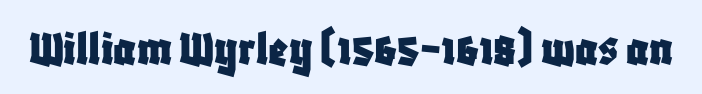
Does extra space separate the letters? No, they use regular spacing. A roman cut, with each character standing at attention. The passage shown is typeset with a sans-serif family. Check the space under the baseline: it is left empty.
